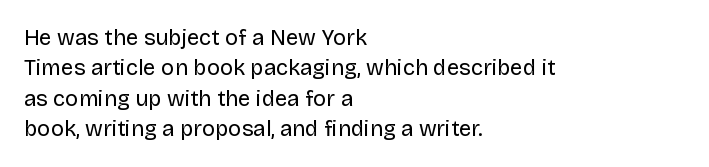
The image shows 22 px text type, upright; set left-aligned, normal line spacing (1.38x), normal letter spacing, not underlined.
